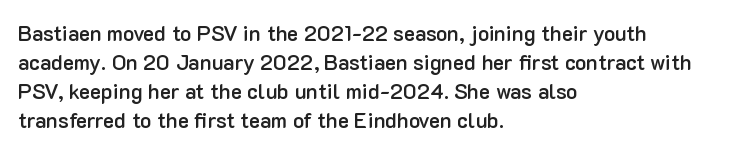
The image shows 21 px text type, upright; set left-aligned, normal line spacing (1.38x), normal letter spacing, not underlined.
